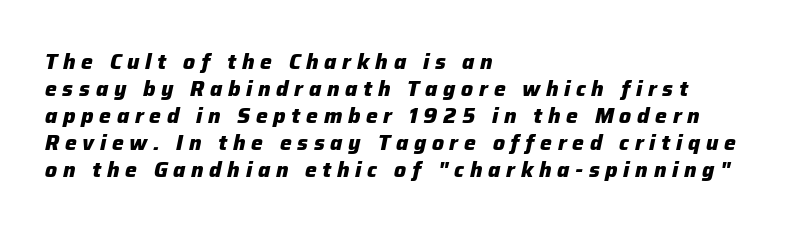
{"italic": "yes", "lean": "right", "slant_degrees": 12, "bold": "yes", "underline": "no", "align": "left", "line_spacing": "normal", "line_spacing_ratio": 1.29, "letter_spacing": "wide", "letter_spacing_em": 0.27, "glyph_px": 21}
